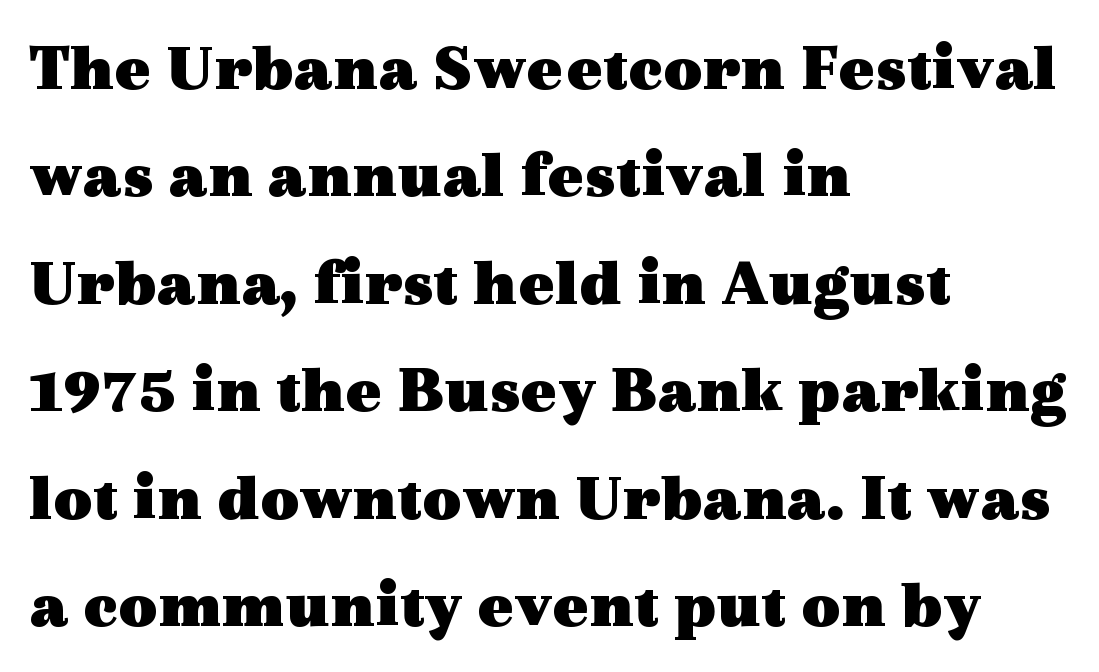
Q: Is the text bold? A: Yes.
Q: Is the text italic (slanted)? A: No, it is upright.
Q: Is the typeface a serif or a sans-serif typeface? A: Serif.
Q: Is the text underlined? A: No.
Q: How is the paragraph aligned? A: Left-aligned.
Q: Is the spacing between letters normal or unusually wide? A: Normal.
Q: Is the spacing between lines tight, normal or loose? A: Normal.
Q: Width (condensed, normal, or wide)? A: Wide.
Q: x-height? A: Medium.
Q: Monospaced? A: No.
